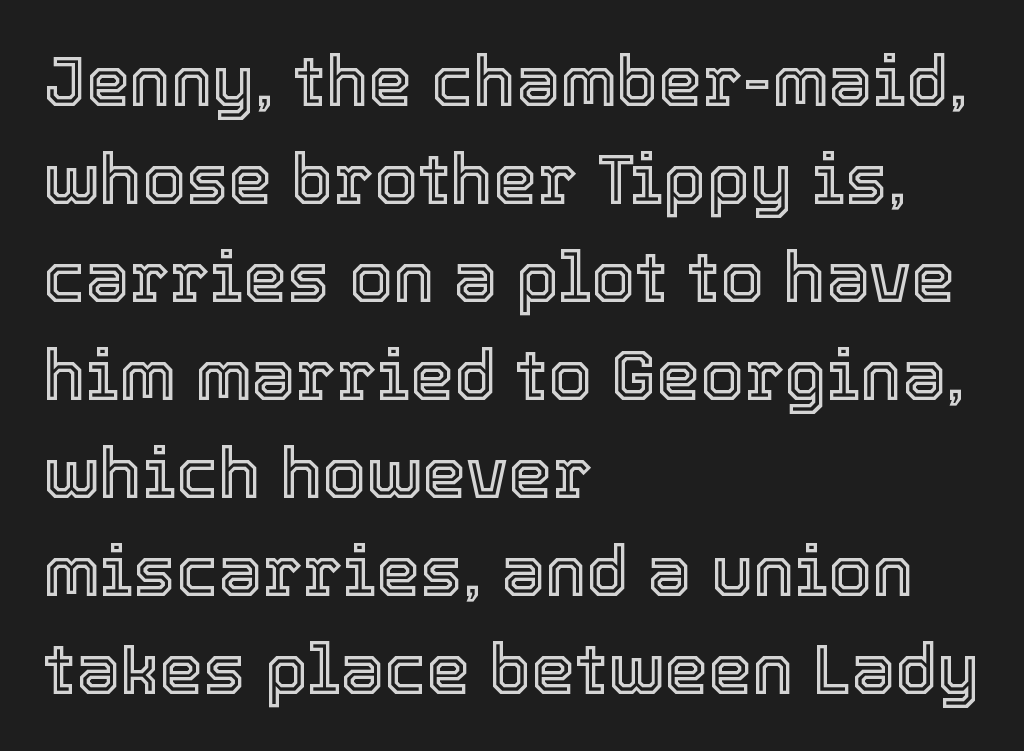
Q: Is the text italic (slanted)? A: No, it is upright.
Q: Is the text underlined? A: No.
Q: How is the paragraph aligned? A: Left-aligned.
Q: Is the spacing between letters normal or unusually wide? A: Normal.
Q: Is the spacing between lines tight, normal or loose? A: Normal.
Q: Width (condensed, normal, or wide)? A: Normal.
Q: x-height? A: Medium.
Q: Monospaced? A: No.
